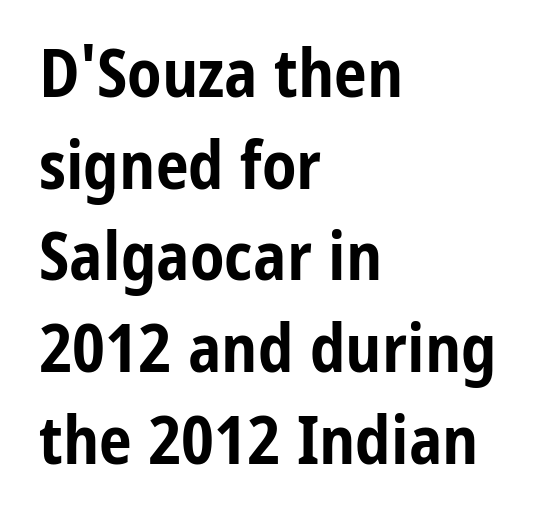
{"serif": "no", "italic": "no", "bold": "yes", "weight": "bold", "width": "condensed", "stroke_contrast": "low", "x_height": "medium", "monospaced": "no", "underline": "no", "align": "left", "line_spacing": "normal", "line_spacing_ratio": 1.39, "letter_spacing": "normal", "letter_spacing_em": 0.0, "glyph_px": 66}
